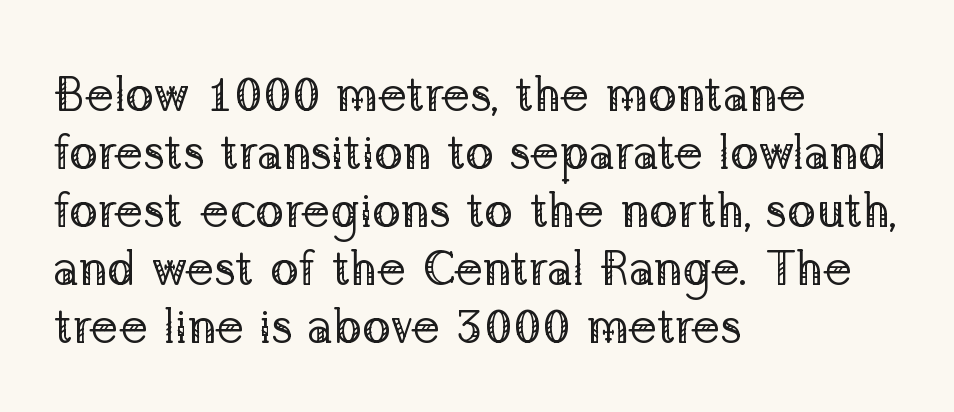
The image shows 48 px regular-weight serif type, upright; set left-aligned, line spacing 1.21x, normal letter spacing, not underlined; low stroke contrast and a medium x-height.
